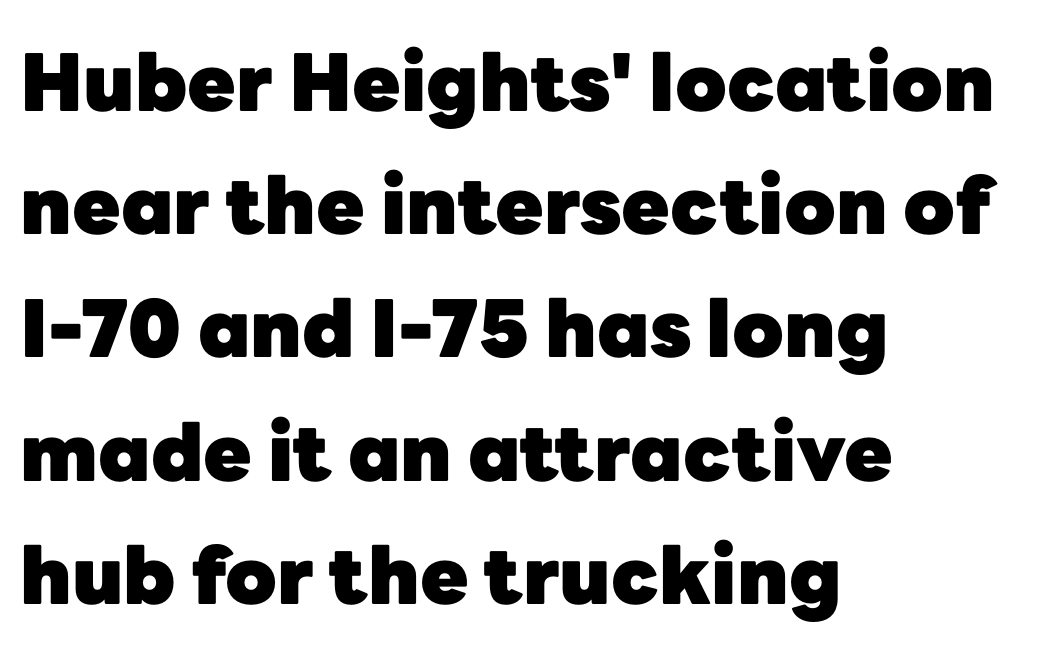
Has an underline been added? It has not. A sans-serif font was chosen for this passage. Reading down the column, the eye jumps a familiar distance to each next line. Each glyph is drawn with heavy, bold strokes. A typesetter would call this proportional, since set widths differ per character. The letterforms sit shoulder to shoulder at normal distance.
